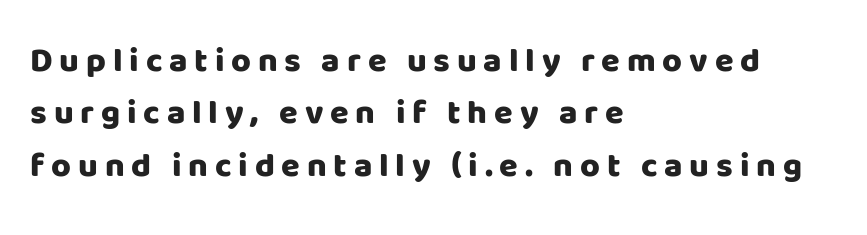
{"serif": "no", "italic": "no", "bold": "yes", "weight": "heavy", "width": "normal", "stroke_contrast": "low", "x_height": "large", "monospaced": "no", "underline": "no", "align": "left", "line_spacing": "normal", "line_spacing_ratio": 1.54, "letter_spacing": "wide", "letter_spacing_em": 0.2, "glyph_px": 34}
